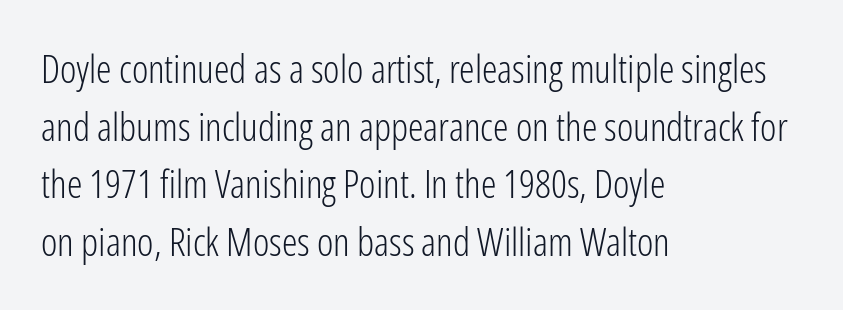
The image shows 39 px light, condensed sans-serif type, upright; set left-aligned, normal line spacing (1.48x), normal letter spacing, not underlined; low stroke contrast and a medium x-height.
